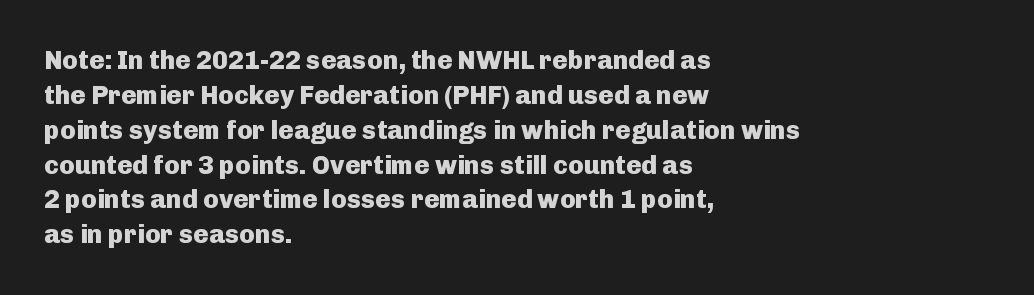
Q: Is the text bold? A: Yes.
Q: Is the text italic (slanted)? A: No, it is upright.
Q: Is the text underlined? A: No.
Q: How is the paragraph aligned? A: Left-aligned.
Q: Is the spacing between letters normal or unusually wide? A: Normal.
Q: Is the spacing between lines tight, normal or loose? A: Normal.
